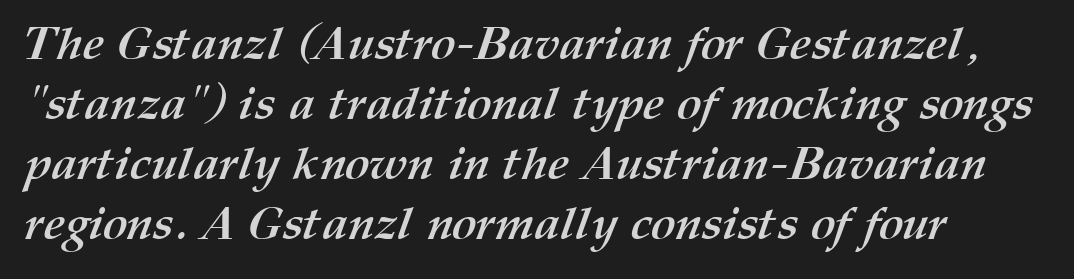
Q: Is the text bold? A: Yes.
Q: Is the text underlined? A: No.
Q: Is the spacing between letters normal or unusually wide? A: Normal.
Q: Is the spacing between lines tight, normal or loose? A: Normal.
Q: Width (condensed, normal, or wide)? A: Normal.
Q: Stroke contrast? A: Medium.
Q: x-height? A: Medium.
Q: Monospaced? A: No.
